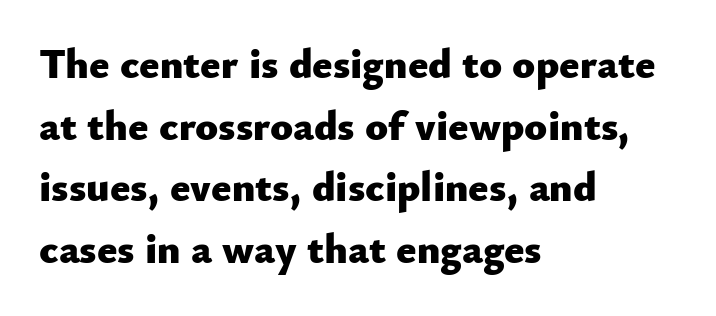
Q: Is the text bold? A: Yes.
Q: Is the text italic (slanted)? A: No, it is upright.
Q: Is the typeface a serif or a sans-serif typeface? A: Sans-serif.
Q: Is the text underlined? A: No.
Q: How is the paragraph aligned? A: Left-aligned.
Q: Is the spacing between letters normal or unusually wide? A: Normal.
Q: Is the spacing between lines tight, normal or loose? A: Normal.
Q: Width (condensed, normal, or wide)? A: Normal.
Q: Stroke contrast? A: Low.
Q: x-height? A: Small.
Q: Monospaced? A: No.
